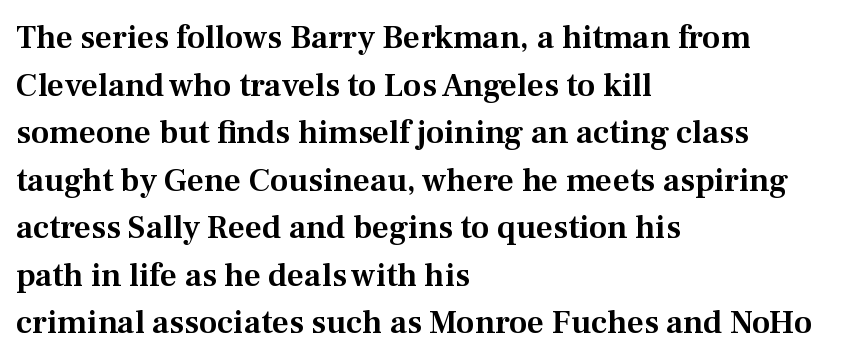
Q: Is the text italic (slanted)? A: No, it is upright.
Q: Is the typeface a serif or a sans-serif typeface? A: Serif.
Q: Is the text underlined? A: No.
Q: How is the paragraph aligned? A: Left-aligned.
Q: Is the spacing between letters normal or unusually wide? A: Normal.
Q: Is the spacing between lines tight, normal or loose? A: Normal.
Q: Width (condensed, normal, or wide)? A: Normal.
Q: Stroke contrast? A: Medium.
Q: x-height? A: Medium.
Q: Monospaced? A: No.
